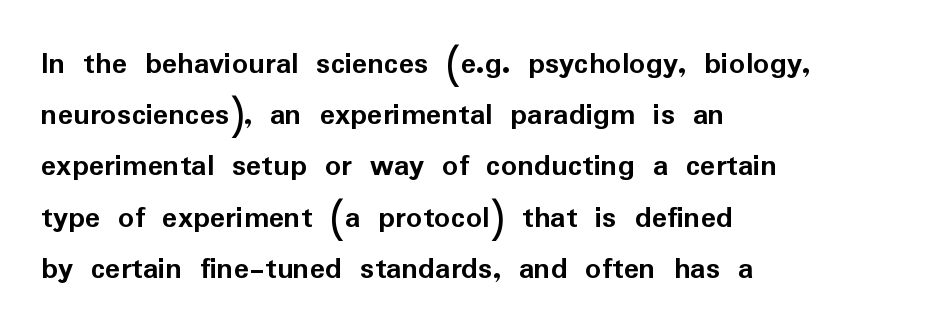
Q: Is the text bold? A: Yes.
Q: Is the text italic (slanted)? A: No, it is upright.
Q: Is the typeface a serif or a sans-serif typeface? A: Sans-serif.
Q: Is the text underlined? A: No.
Q: How is the paragraph aligned? A: Left-aligned.
Q: Is the spacing between letters normal or unusually wide? A: Normal.
Q: Is the spacing between lines tight, normal or loose? A: Normal.
Q: Width (condensed, normal, or wide)? A: Normal.
Q: Stroke contrast? A: Low.
Q: x-height? A: Medium.
Q: Monospaced? A: No.
